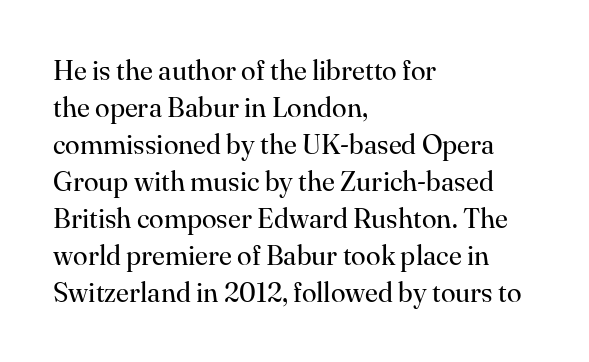
Q: Is the text bold? A: No.
Q: Is the text italic (slanted)? A: No, it is upright.
Q: Is the text underlined? A: No.
Q: How is the paragraph aligned? A: Left-aligned.
Q: Is the spacing between letters normal or unusually wide? A: Normal.
Q: Is the spacing between lines tight, normal or loose? A: Normal.
